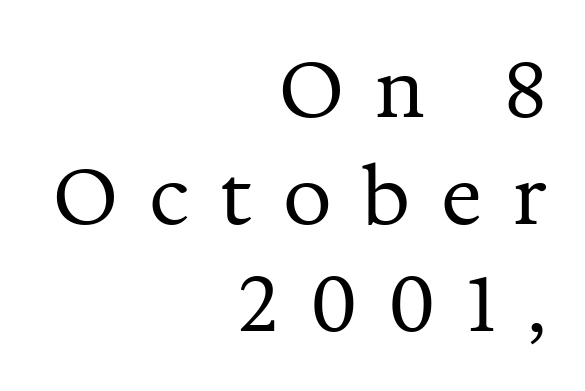
{"serif": "yes", "italic": "no", "bold": "no", "weight": "regular", "width": "normal", "stroke_contrast": "medium", "x_height": "medium", "monospaced": "no", "underline": "no", "align": "right", "line_spacing": "normal", "line_spacing_ratio": 1.39, "letter_spacing": "wide", "letter_spacing_em": 0.4, "glyph_px": 77}
